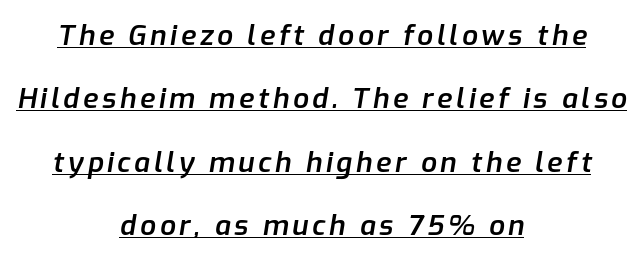
Q: Is the text bold? A: Semi-bold.
Q: Is the text italic (slanted)? A: Yes, it leans right by about 9 degrees.
Q: Is the text underlined? A: Yes.
Q: How is the paragraph aligned? A: Centered.
Q: Is the spacing between lines tight, normal or loose? A: Loose.
Q: Width (condensed, normal, or wide)? A: Normal.
Q: Stroke contrast? A: Low.
Q: x-height? A: Medium.
Q: Monospaced? A: No.
